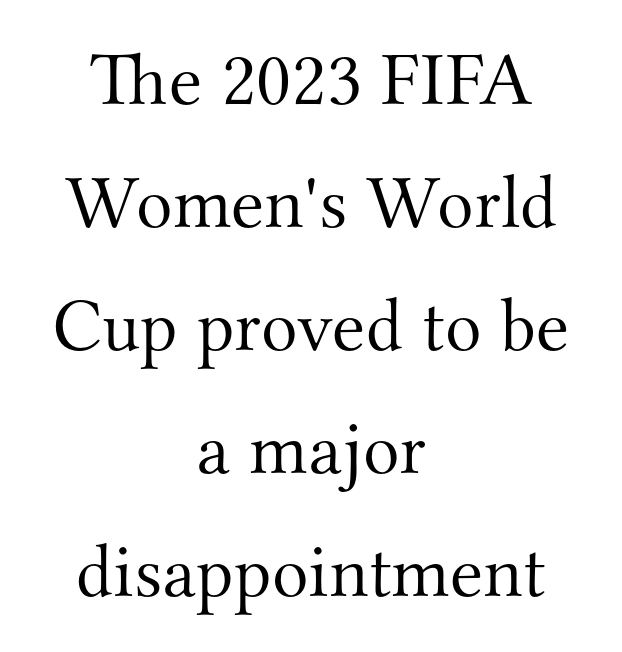
The image shows 76 px light serif type, upright; set centered, normal line spacing (1.62x), normal letter spacing, not underlined; medium stroke contrast and a small x-height.
